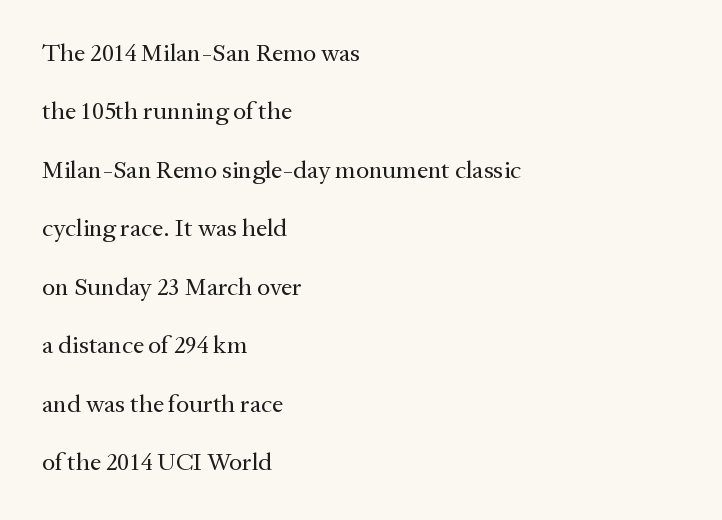
Reading down the column, the eye jumps a long way to each next line. Quick note: underline off. Teacher's note: observe the even left margin — that is flush-left alignment. No extra tracking has been applied to these lines. Summary of weight: not heavy and not bold. These lines were composed using upright roman letters.
